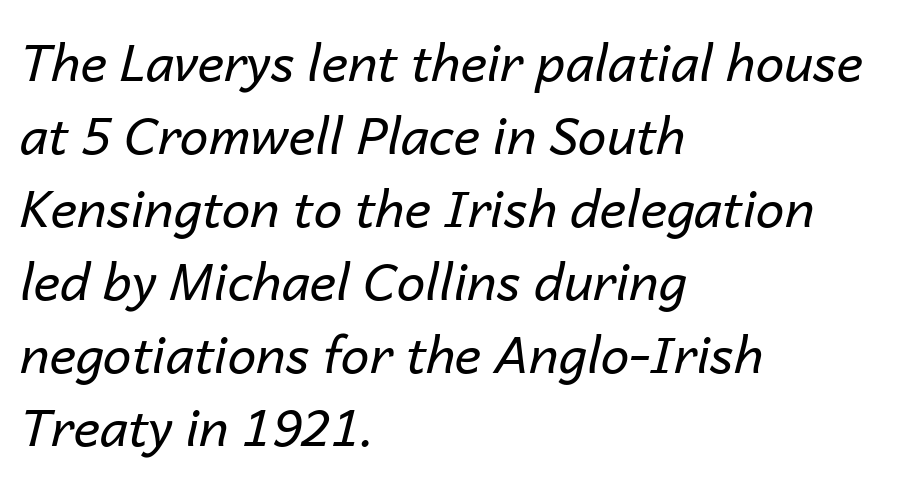
{"italic": "yes", "lean": "right", "slant_degrees": 14, "bold": "no", "weight": "regular", "width": "normal", "stroke_contrast": "low", "x_height": "medium", "monospaced": "no", "underline": "no", "align": "left", "line_spacing": "normal", "line_spacing_ratio": 1.43, "letter_spacing": "normal", "letter_spacing_em": 0.0, "glyph_px": 51}
